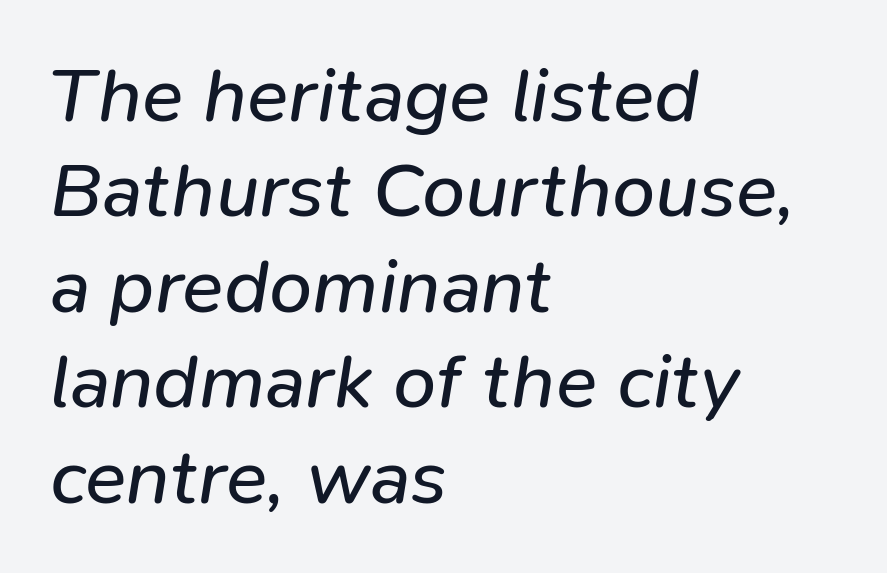
Q: Is the text bold? A: No.
Q: Is the text italic (slanted)? A: Yes, it leans right by about 9 degrees.
Q: Is the text underlined? A: No.
Q: How is the paragraph aligned? A: Left-aligned.
Q: Is the spacing between letters normal or unusually wide? A: Normal.
Q: Width (condensed, normal, or wide)? A: Normal.
Q: Stroke contrast? A: Low.
Q: x-height? A: Medium.
Q: Monospaced? A: No.
